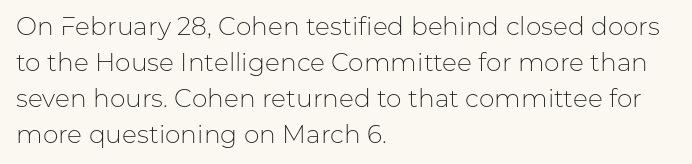
{"italic": "no", "bold": "no", "underline": "no", "align": "left", "line_spacing": "normal", "line_spacing_ratio": 1.44, "letter_spacing": "normal", "letter_spacing_em": 0.0, "glyph_px": 25}
